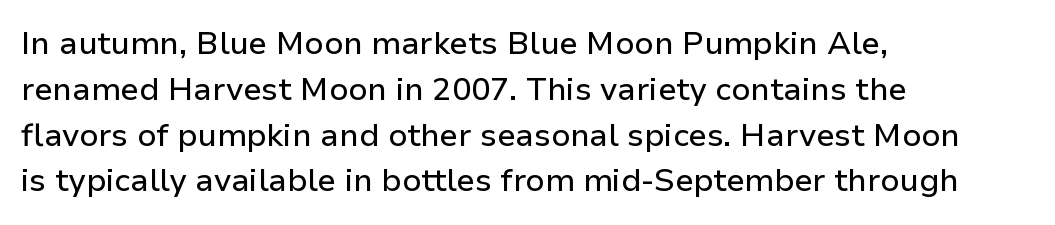
One-word summary of the alignment: left. The gap between lines stays unmarked. These lines are rendered in a variable-pitch font. Nope, not italic — everything's standing straight.
